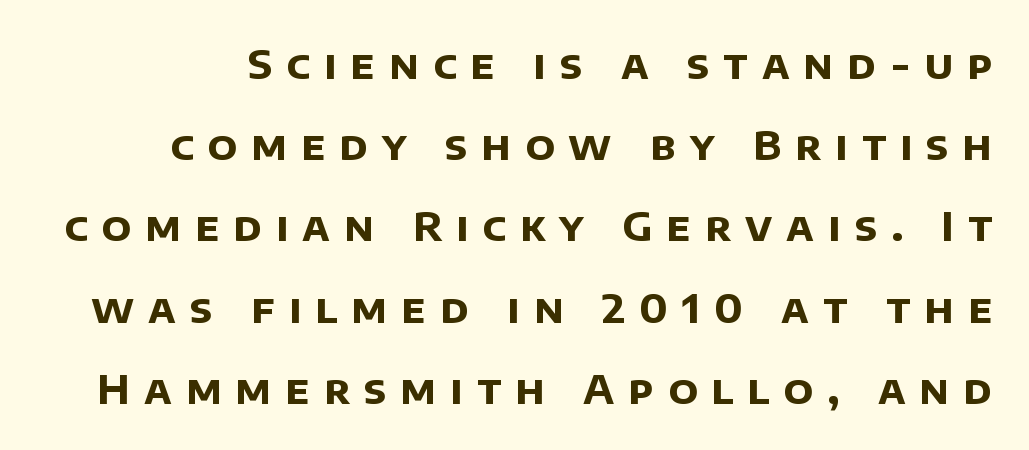
Each letter's strokes conclude bluntly, with no projecting serifs. The rendering uses natural spacing where letterforms have individual widths. The rendering inserts visible extra space after every character. These lines carry a lot of weight — the face is fully bold. Anything drawn beneath the words? Only blank space. This sample trades compactness for vertical openness between lines.
